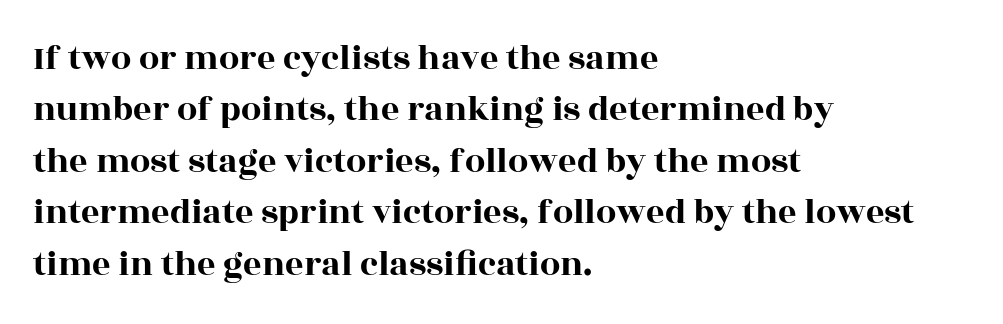
These lines are rendered in a variable-pitch font. Each new line begins a customary step beneath the previous one. The baseline area is clear. This sample uses an upright cut, with every glyph sitting square on the baseline. Nobody touched the tracking dial on this one. Are there feet on the stems? There are — it's a serif.
